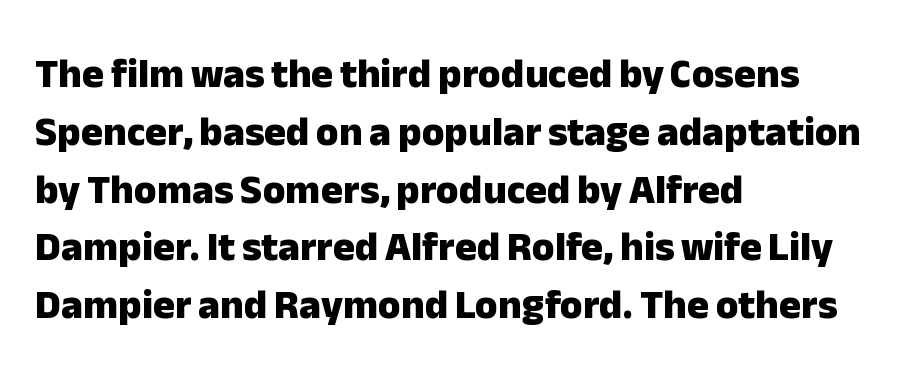
Character widths vary here, with narrow letters taking less room than wide ones. What kind of face is this? One without serifs — a sans. The strokes are fattened all the way to bold. A typesetter would call this leading conventional body-copy spacing. No word sits above an underline. Vertical strokes here are truly vertical.
